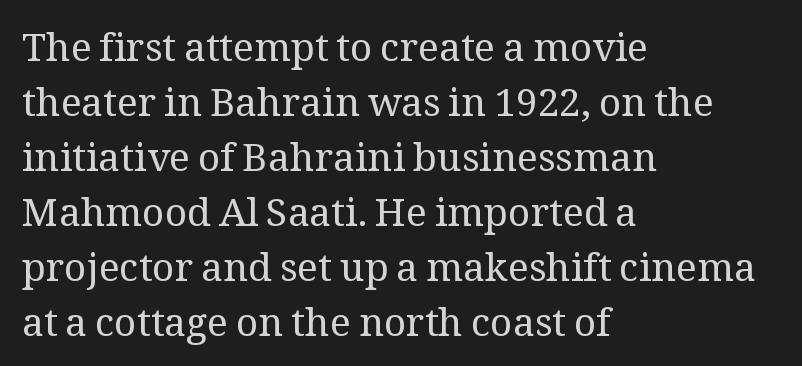
Q: Is the text bold? A: No.
Q: Is the text italic (slanted)? A: No, it is upright.
Q: Is the typeface a serif or a sans-serif typeface? A: Serif.
Q: Is the text underlined? A: No.
Q: How is the paragraph aligned? A: Left-aligned.
Q: Is the spacing between letters normal or unusually wide? A: Normal.
Q: Is the spacing between lines tight, normal or loose? A: Normal.
Q: Width (condensed, normal, or wide)? A: Normal.
Q: Stroke contrast? A: Medium.
Q: x-height? A: Medium.
Q: Monospaced? A: No.
